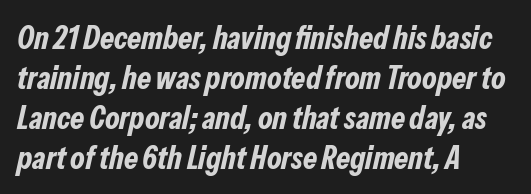
The image shows 32 px bold, condensed type, italic (leaning right); set left-aligned, normal line spacing (1.25x), normal letter spacing, not underlined; low stroke contrast and a medium x-height.
